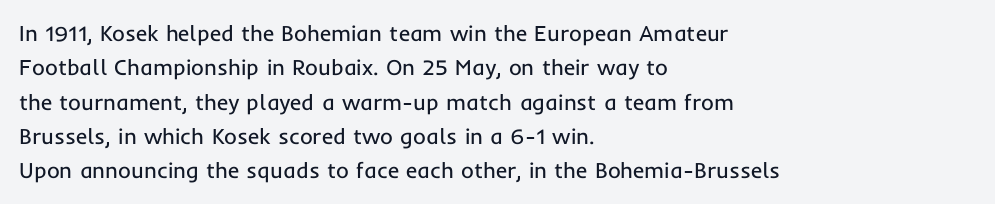
The image shows 22 px text type, upright; set left-aligned, normal line spacing (1.56x), normal letter spacing, not underlined.
